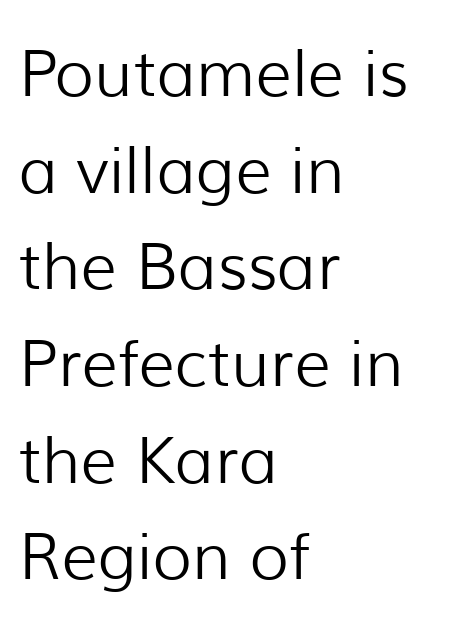
{"serif": "no", "italic": "no", "bold": "no", "weight": "light", "width": "normal", "stroke_contrast": "low", "x_height": "medium", "monospaced": "no", "underline": "no", "align": "left", "line_spacing": "normal", "line_spacing_ratio": 1.51, "letter_spacing": "normal", "letter_spacing_em": 0.0, "glyph_px": 64}
